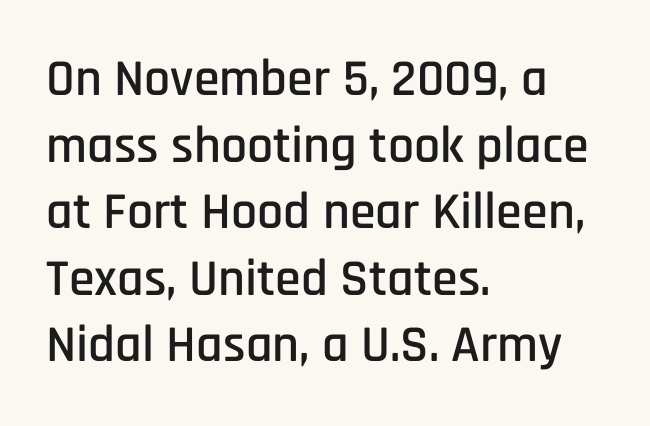
{"serif": "no", "italic": "no", "width": "condensed", "stroke_contrast": "low", "x_height": "large", "monospaced": "no", "underline": "no", "align": "left", "line_spacing": "normal", "line_spacing_ratio": 1.28, "letter_spacing": "normal", "letter_spacing_em": 0.0, "glyph_px": 52}
